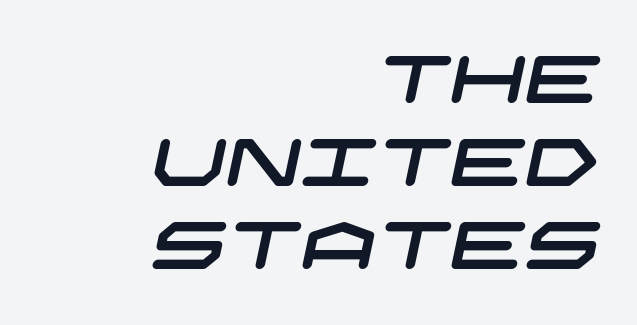
The paragraph has a hard right edge and a soft left edge. Any mark beneath the type? The region is blank. The space between consecutive lines is moderate. Inter-character spacing is left at the font's built-in metrics. Nothing sits at the stroke ends, so this counts as sans-serif.
